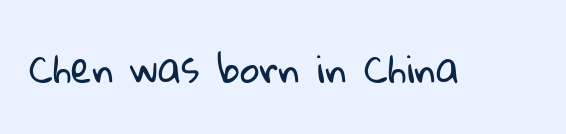
Underlining? Definitely not there. A light-to-regular cut is what we see here. Is this a fixed-width face? No — the glyphs have proportional, varying widths. The tracking reads as untouched default to a designer's eye. Letterform terminals end flat and unadorned throughout the passage.
